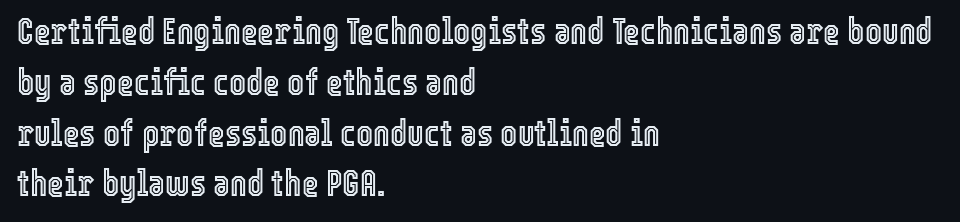
Do the characters align in a grid? No, the font is proportional. Descenders are the only things crossing below the line. A classic flush-left, rag-right setting is used for this passage. A typesetter would call this leading conventional body-copy spacing.
